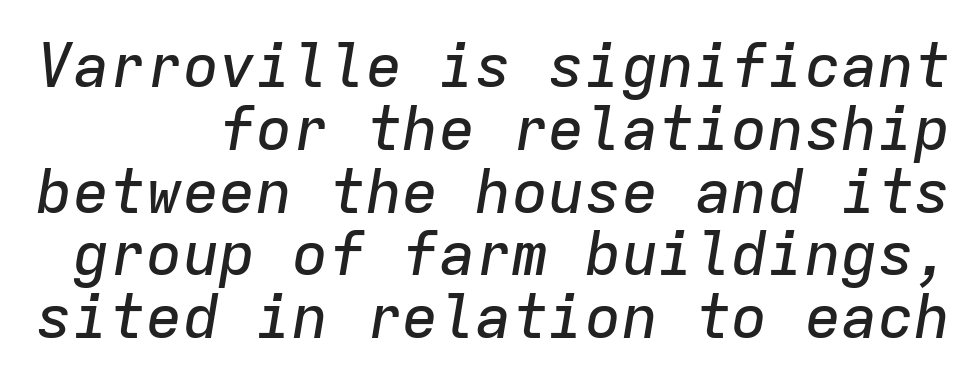
{"italic": "yes", "lean": "right", "slant_degrees": 9, "width": "normal", "stroke_contrast": "low", "x_height": "medium", "monospaced": "yes", "underline": "no", "line_spacing": "tight", "line_spacing_ratio": 1.03, "letter_spacing": "normal", "letter_spacing_em": 0.0, "glyph_px": 61}
